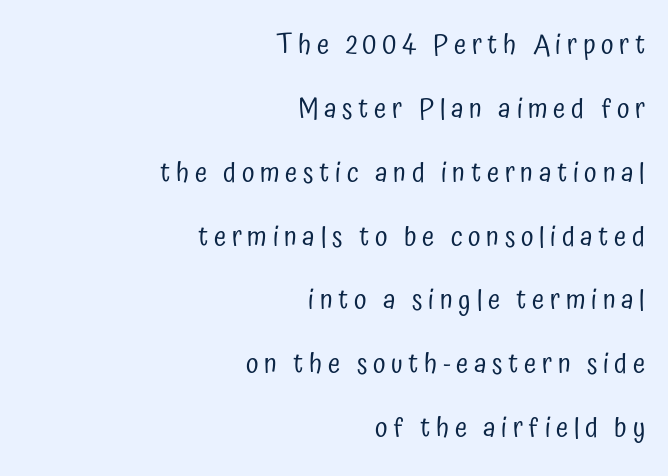
The image shows 28 px regular-weight, condensed sans-serif type, upright; set right-aligned, loose line spacing (2.28x), unusually wide letter spacing (+0.2 em), not underlined; low stroke contrast and a medium x-height.
